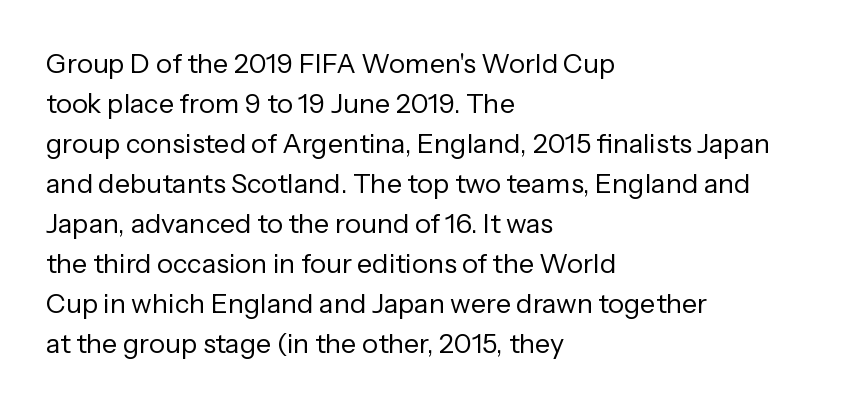
The image shows 27 px text type, upright; set left-aligned, normal line spacing (1.48x), normal letter spacing, not underlined.
